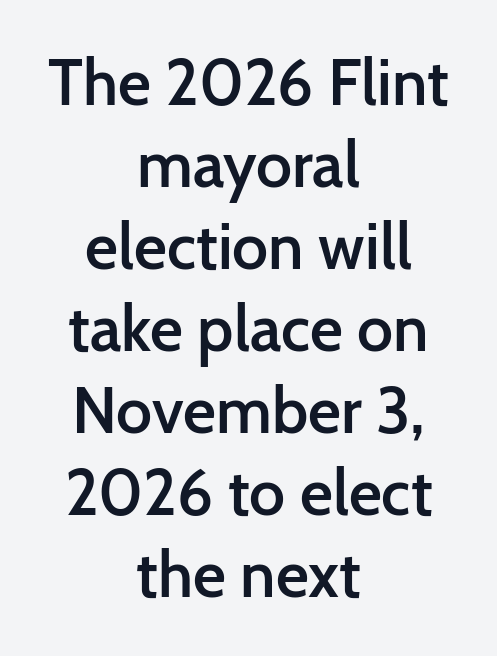
{"serif": "no", "italic": "no", "bold": "semi", "weight": "semibold", "width": "normal", "stroke_contrast": "low", "x_height": "medium", "monospaced": "no", "underline": "no", "align": "center", "line_spacing": "normal", "line_spacing_ratio": 1.28, "letter_spacing": "normal", "letter_spacing_em": 0.0, "glyph_px": 64}
